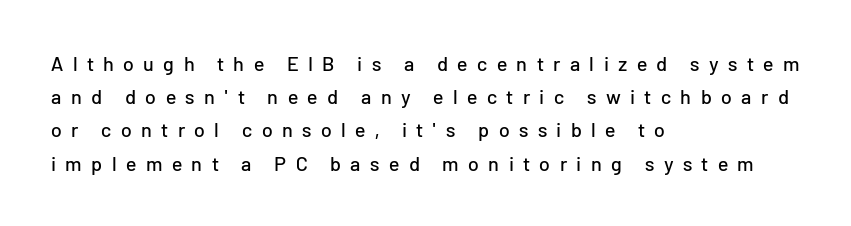
{"italic": "no", "underline": "no", "align": "left", "line_spacing": "normal", "line_spacing_ratio": 1.66, "letter_spacing": "wide", "letter_spacing_em": 0.47, "glyph_px": 20}
